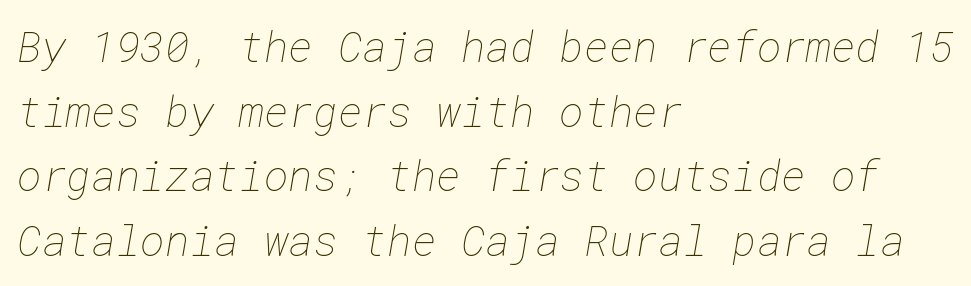
Q: Is the text bold? A: No.
Q: Is the text underlined? A: No.
Q: How is the paragraph aligned? A: Left-aligned.
Q: Is the spacing between letters normal or unusually wide? A: Normal.
Q: Is the spacing between lines tight, normal or loose? A: Normal.
Q: Width (condensed, normal, or wide)? A: Normal.
Q: Stroke contrast? A: Low.
Q: x-height? A: Medium.
